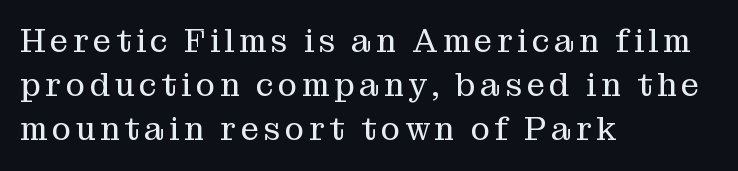
Q: Is the text bold? A: No.
Q: Is the text italic (slanted)? A: No, it is upright.
Q: Is the typeface a serif or a sans-serif typeface? A: Serif.
Q: Is the text underlined? A: No.
Q: How is the paragraph aligned? A: Left-aligned.
Q: Is the spacing between lines tight, normal or loose? A: Normal.
Q: Width (condensed, normal, or wide)? A: Normal.
Q: Stroke contrast? A: Medium.
Q: x-height? A: Medium.
Q: Monospaced? A: No.
